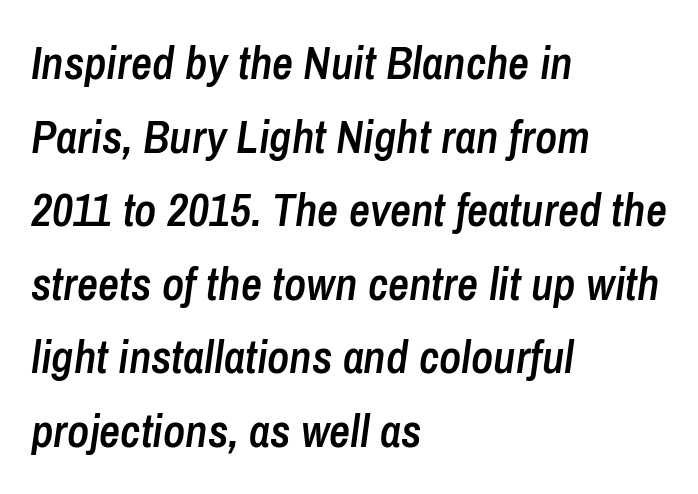
Q: Is the text bold? A: Semi-bold.
Q: Is the text italic (slanted)? A: Yes, it leans right by about 8 degrees.
Q: Is the text underlined? A: No.
Q: How is the paragraph aligned? A: Left-aligned.
Q: Is the spacing between letters normal or unusually wide? A: Normal.
Q: Is the spacing between lines tight, normal or loose? A: Normal.
Q: Width (condensed, normal, or wide)? A: Condensed.
Q: Stroke contrast? A: Low.
Q: x-height? A: Medium.
Q: Monospaced? A: No.
